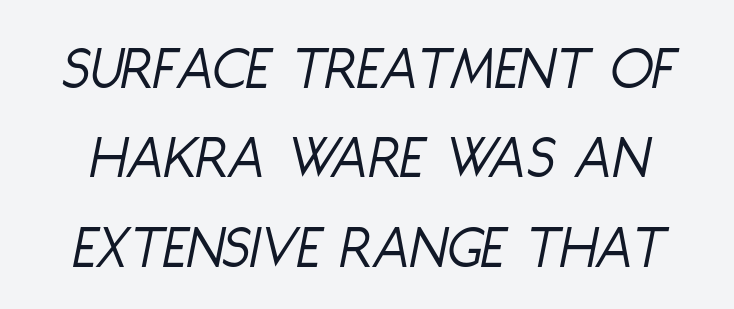
Q: Is the text bold? A: No.
Q: Is the text italic (slanted)? A: Yes, it leans right by about 11 degrees.
Q: Is the text underlined? A: No.
Q: Is the spacing between letters normal or unusually wide? A: Normal.
Q: Is the spacing between lines tight, normal or loose? A: Normal.
Q: Width (condensed, normal, or wide)? A: Condensed.
Q: Stroke contrast? A: Low.
Q: x-height? A: Large.
Q: Monospaced? A: No.
